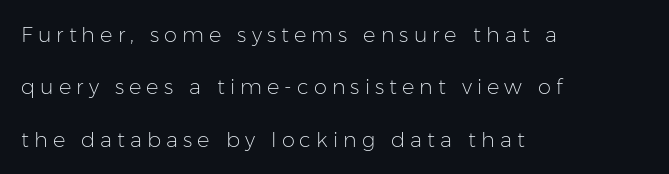
Heft: none added — not bold. Ordinary non-slanted type is in use. The tracking jumps out immediately: characters are airy and widely separated. Line beginnings align vertically; line endings do not. The gap between lines stays unmarked. Vertical spacing — loose.
